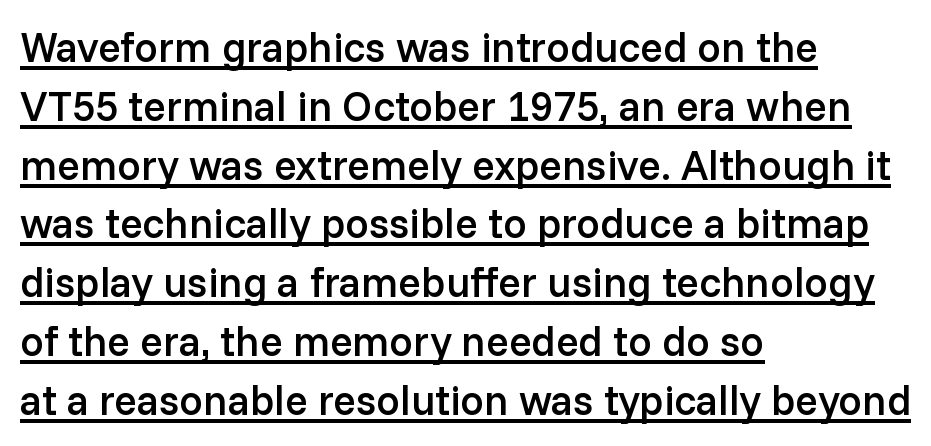
The image shows 42 px semibold sans-serif type, upright; set left-aligned, normal line spacing (1.4x), normal letter spacing, underlined; low stroke contrast and a medium x-height.
